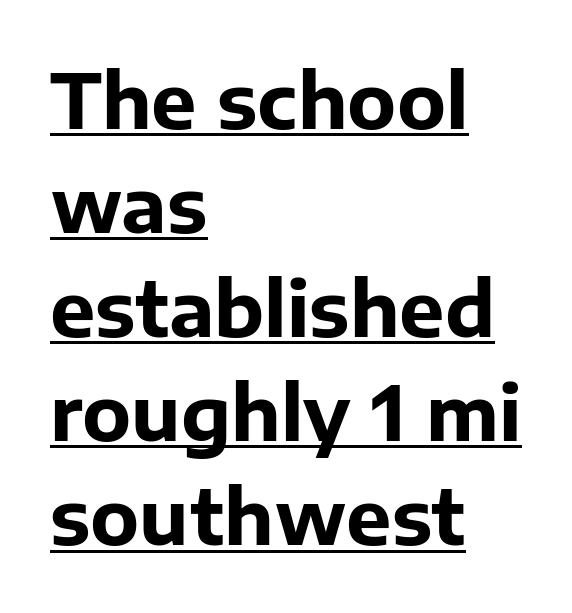
Q: Is the text bold? A: Yes.
Q: Is the text italic (slanted)? A: No, it is upright.
Q: Is the typeface a serif or a sans-serif typeface? A: Sans-serif.
Q: Is the text underlined? A: Yes.
Q: How is the paragraph aligned? A: Left-aligned.
Q: Is the spacing between letters normal or unusually wide? A: Normal.
Q: Is the spacing between lines tight, normal or loose? A: Normal.
Q: Width (condensed, normal, or wide)? A: Normal.
Q: Stroke contrast? A: Low.
Q: x-height? A: Medium.
Q: Monospaced? A: No.
